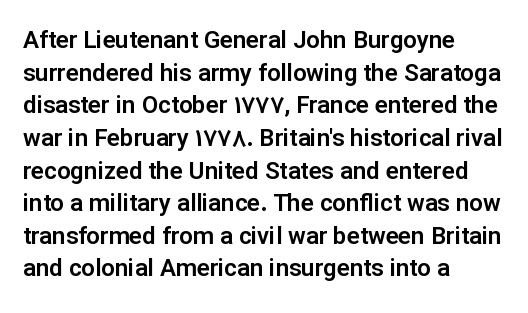
The image shows 24 px text type, upright; set left-aligned, normal line spacing (1.36x), normal letter spacing, not underlined.
